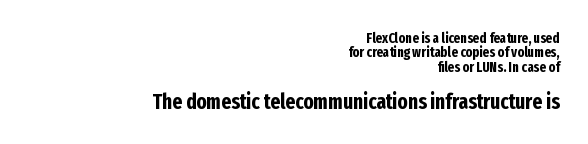
The image shows 21 px bold type, upright; set right-aligned, tight line spacing (1.02x), normal letter spacing, not underlined; the second (bottom) block is 1.5x larger.
